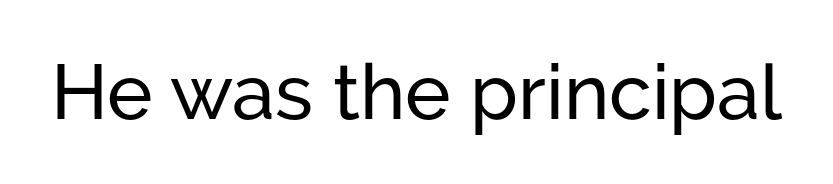
Q: Is the text italic (slanted)? A: No, it is upright.
Q: Is the typeface a serif or a sans-serif typeface? A: Sans-serif.
Q: Is the text underlined? A: No.
Q: Is the spacing between letters normal or unusually wide? A: Normal.
Q: Width (condensed, normal, or wide)? A: Normal.
Q: Stroke contrast? A: Low.
Q: x-height? A: Medium.
Q: Monospaced? A: No.
